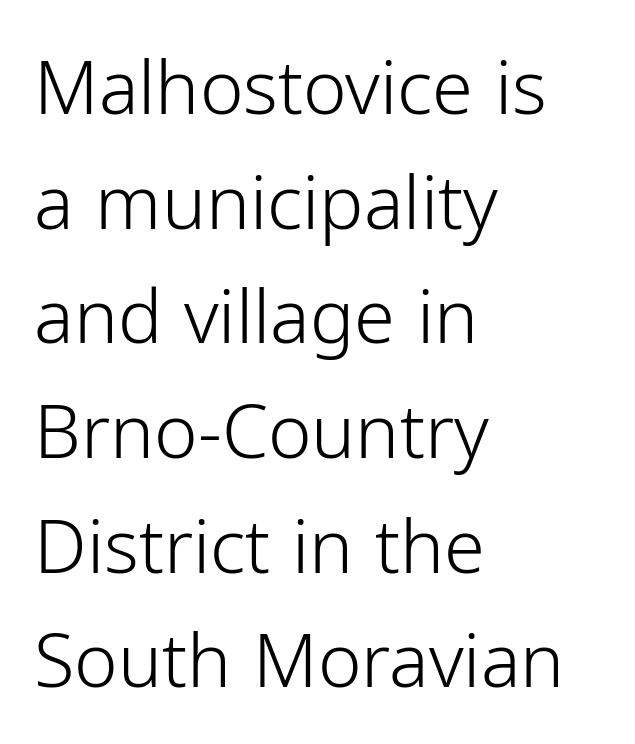
What's the leading like? Ordinary, nothing unusual. Varying glyph widths throughout — classic text-font behaviour. Typographically, this falls in the sans-serif category. Characters follow at the spacing the type designer built in. The lines in this sample share a left origin and differ only in where they stop. Descenders are the only things crossing below the line.
